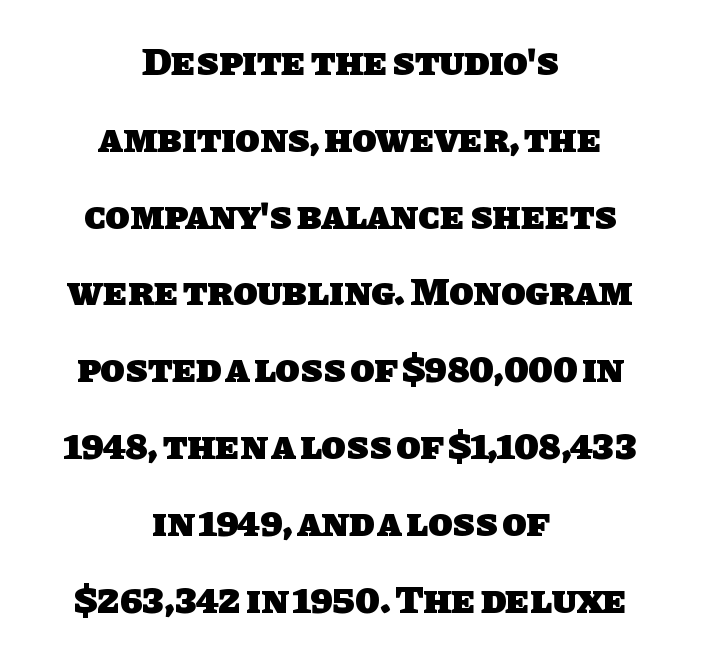
Q: Is the text bold? A: Yes.
Q: Is the typeface a serif or a sans-serif typeface? A: Sans-serif.
Q: Is the text underlined? A: No.
Q: How is the paragraph aligned? A: Centered.
Q: Is the spacing between letters normal or unusually wide? A: Normal.
Q: Is the spacing between lines tight, normal or loose? A: Loose.
Q: Width (condensed, normal, or wide)? A: Normal.
Q: Stroke contrast? A: Low.
Q: x-height? A: Large.
Q: Monospaced? A: No.
